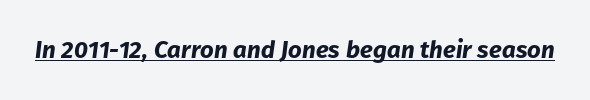
When letters slant like this, we call the style italic. In terms of weight, the rendering is a true, heavy bold. Every word sits above its own underline. The line texture is even and compact thanks to regular tracking.
